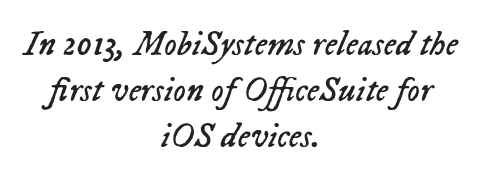
{"italic": "yes", "lean": "right", "slant_degrees": 23, "bold": "no", "weight": "regular", "width": "normal", "stroke_contrast": "low", "x_height": "medium", "monospaced": "no", "underline": "no", "align": "center", "line_spacing": "normal", "line_spacing_ratio": 1.31, "letter_spacing": "normal", "letter_spacing_em": 0.0, "glyph_px": 35}
